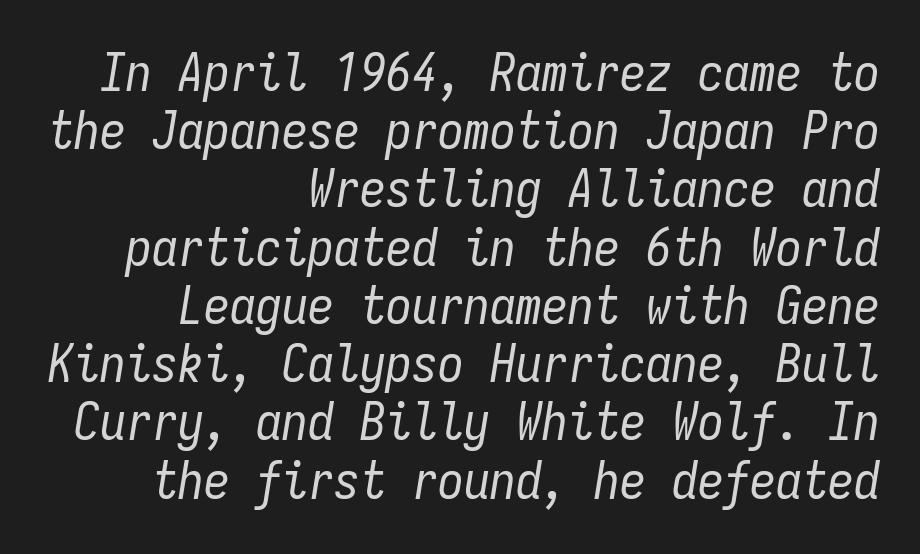
Q: Is the text bold? A: No.
Q: Is the text italic (slanted)? A: Yes, it leans right by about 9 degrees.
Q: Is the text underlined? A: No.
Q: How is the paragraph aligned? A: Right-aligned.
Q: Is the spacing between letters normal or unusually wide? A: Normal.
Q: Is the spacing between lines tight, normal or loose? A: Tight.
Q: Width (condensed, normal, or wide)? A: Condensed.
Q: Stroke contrast? A: Low.
Q: x-height? A: Medium.
Q: Monospaced? A: Yes.
